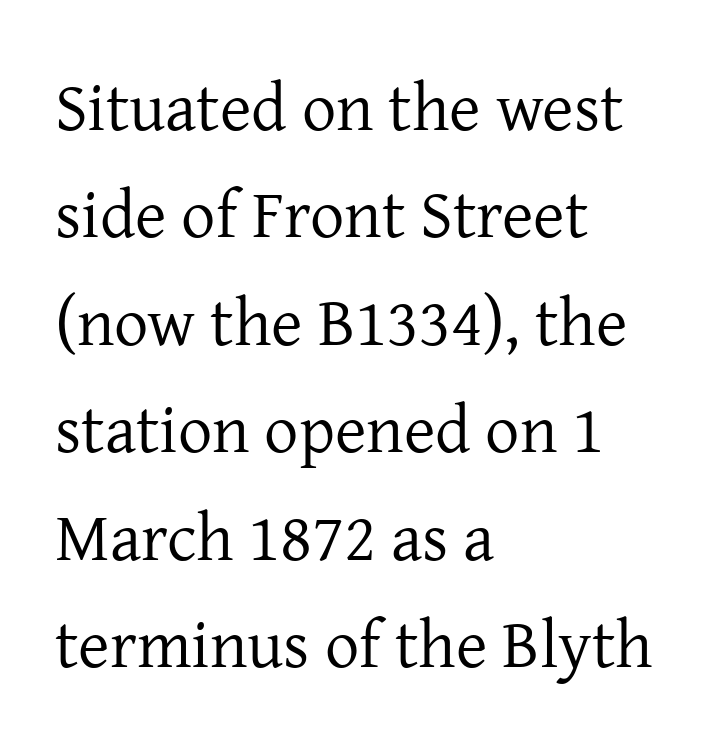
{"serif": "yes", "italic": "no", "bold": "no", "weight": "regular", "width": "normal", "stroke_contrast": "low", "x_height": "medium", "monospaced": "no", "underline": "no", "align": "left", "line_spacing": "normal", "line_spacing_ratio": 1.58, "letter_spacing": "normal", "letter_spacing_em": 0.0, "glyph_px": 68}
